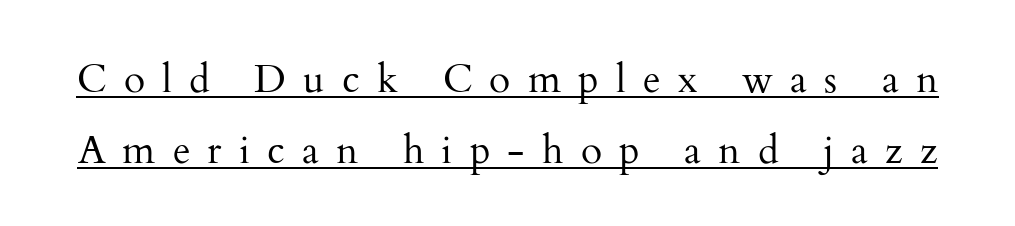
{"serif": "yes", "italic": "no", "bold": "no", "weight": "regular", "width": "normal", "stroke_contrast": "medium", "x_height": "small", "monospaced": "no", "underline": "yes", "line_spacing_ratio": 1.81, "letter_spacing": "wide", "letter_spacing_em": 0.44, "glyph_px": 39}
